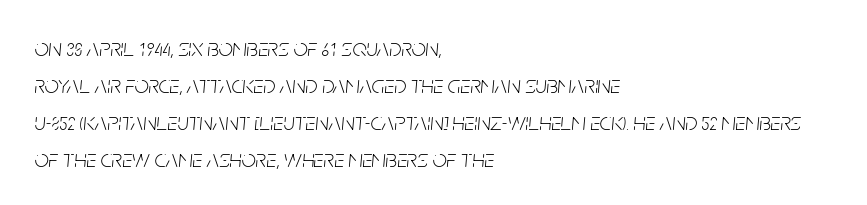
{"italic": "yes", "lean": "right", "slant_degrees": 5, "bold": "no", "underline": "no", "align": "left", "line_spacing": "normal", "line_spacing_ratio": 1.48, "letter_spacing": "normal", "letter_spacing_em": 0.0, "glyph_px": 25}
